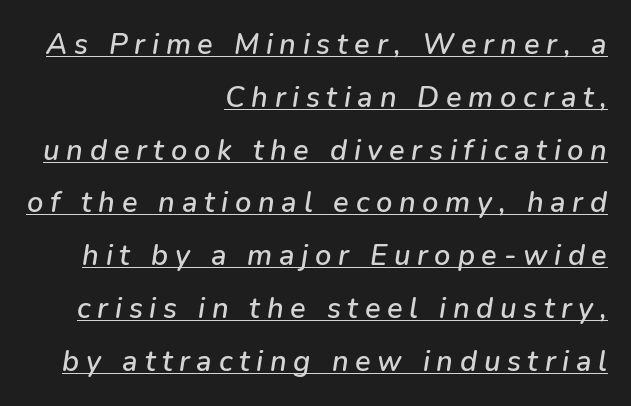
The rendering uses natural spacing where letterforms have individual widths. Observe the lean: these are italic letterforms. Words appear elongated and porous because spacing is wide. The lines in this sample share a right terminus and differ only in where they begin. Is there an underline? Yes — a line sits under the letters.
